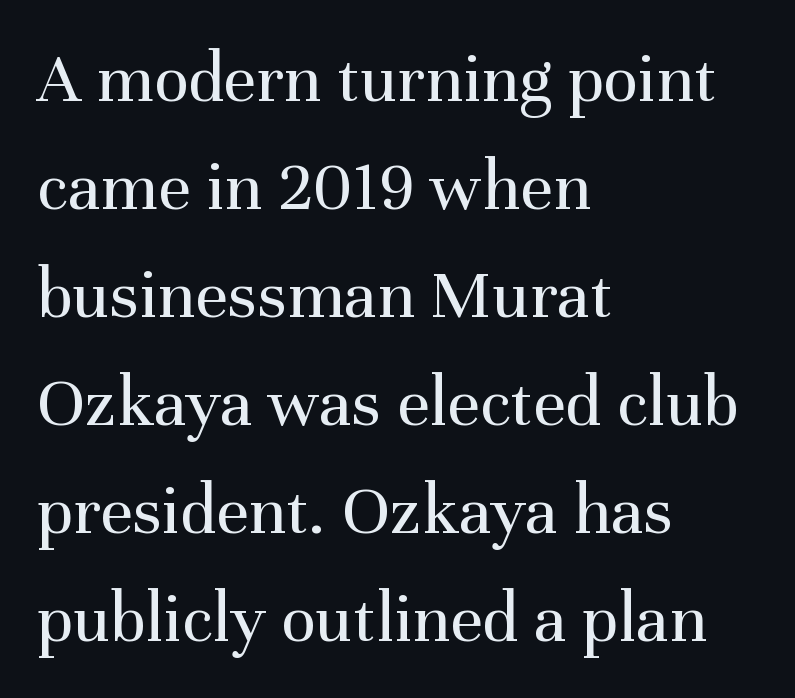
{"serif": "yes", "italic": "no", "bold": "no", "weight": "regular", "width": "normal", "stroke_contrast": "medium", "x_height": "medium", "monospaced": "no", "underline": "no", "align": "left", "line_spacing": "normal", "line_spacing_ratio": 1.5, "letter_spacing": "normal", "letter_spacing_em": 0.0, "glyph_px": 72}
